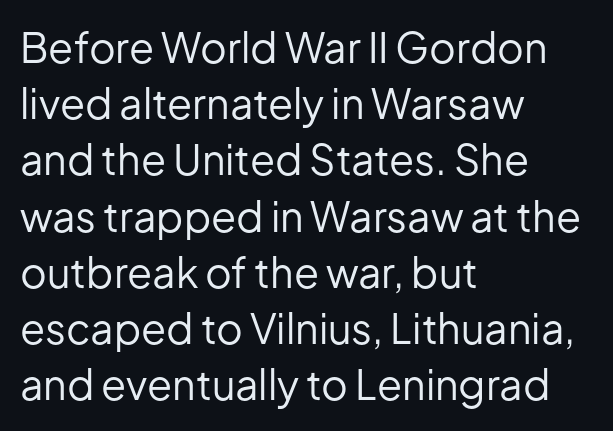
The image shows 41 px regular-weight sans-serif type, upright; set left-aligned, normal line spacing (1.37x), normal letter spacing, not underlined; low stroke contrast and a medium x-height.
